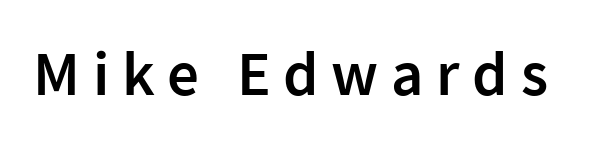
Q: Is the text bold? A: Semi-bold.
Q: Is the text italic (slanted)? A: No, it is upright.
Q: Is the typeface a serif or a sans-serif typeface? A: Sans-serif.
Q: Is the text underlined? A: No.
Q: Is the spacing between letters normal or unusually wide? A: Unusually wide.
Q: Width (condensed, normal, or wide)? A: Normal.
Q: Stroke contrast? A: Low.
Q: x-height? A: Medium.
Q: Monospaced? A: No.
